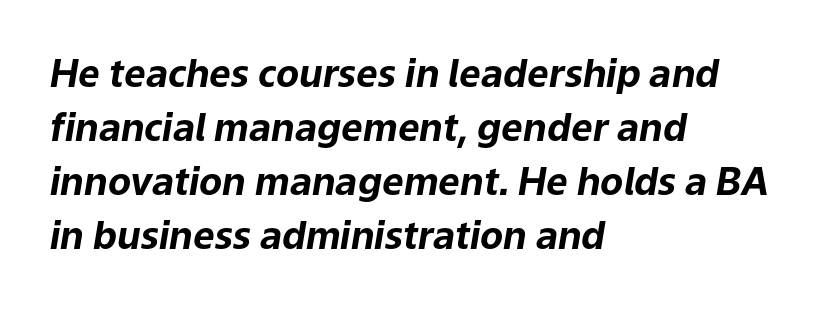
Q: Is the text bold? A: Yes.
Q: Is the text italic (slanted)? A: Yes, it leans right by about 9 degrees.
Q: Is the text underlined? A: No.
Q: How is the paragraph aligned? A: Left-aligned.
Q: Is the spacing between letters normal or unusually wide? A: Normal.
Q: Is the spacing between lines tight, normal or loose? A: Normal.
Q: Width (condensed, normal, or wide)? A: Normal.
Q: Stroke contrast? A: Low.
Q: x-height? A: Medium.
Q: Monospaced? A: No.
